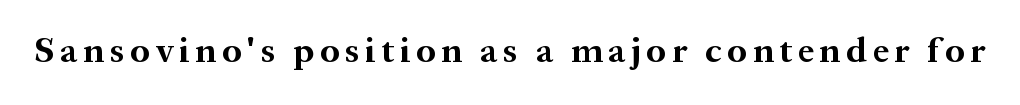
The image shows 36 px bold serif type, upright; set not underlined; medium stroke contrast and a medium x-height.
